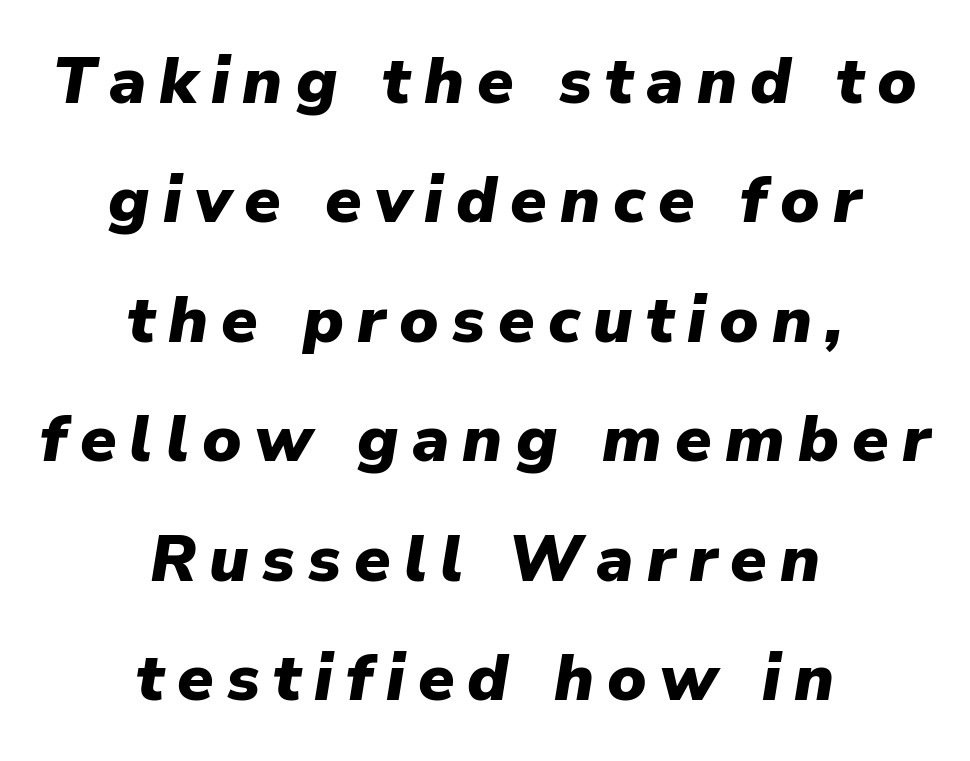
{"italic": "yes", "lean": "right", "slant_degrees": 9, "bold": "yes", "weight": "heavy", "width": "normal", "stroke_contrast": "low", "x_height": "medium", "monospaced": "no", "underline": "no", "align": "center", "line_spacing_ratio": 1.81, "letter_spacing": "wide", "letter_spacing_em": 0.2, "glyph_px": 66}
